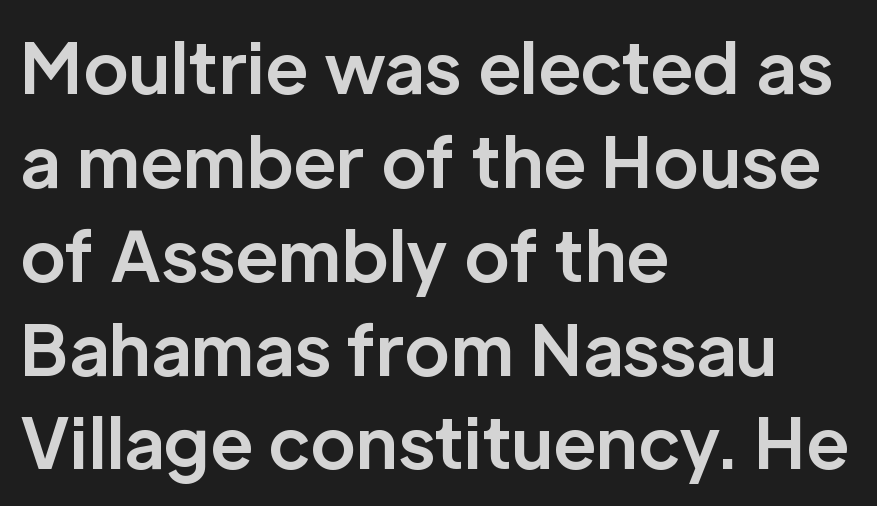
The image shows 69 px bold sans-serif type, upright; set left-aligned, normal line spacing (1.36x), normal letter spacing, not underlined; low stroke contrast and a medium x-height.
